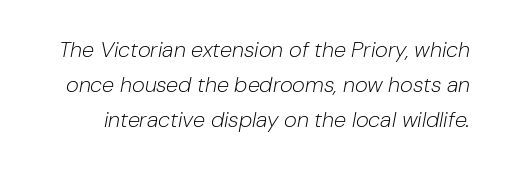
{"italic": "yes", "lean": "right", "slant_degrees": 10, "bold": "no", "underline": "no", "line_spacing": "normal", "line_spacing_ratio": 1.59, "letter_spacing": "normal", "letter_spacing_em": 0.0, "glyph_px": 22}
